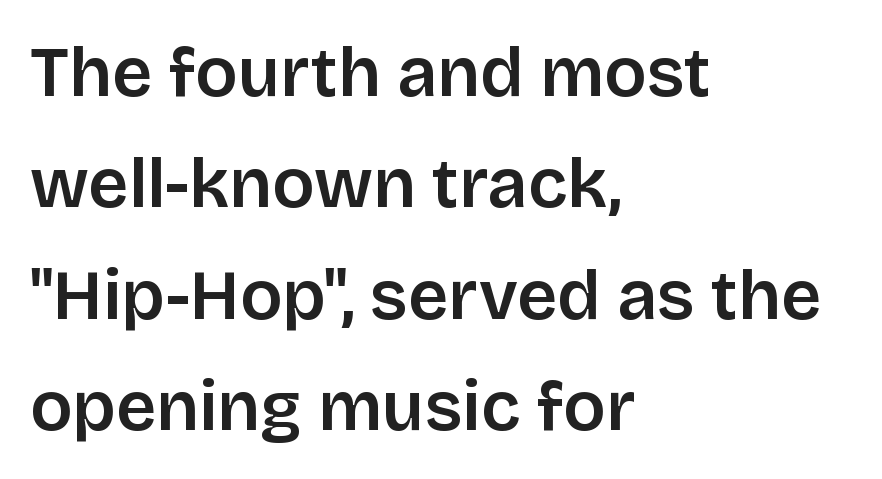
Q: Is the text italic (slanted)? A: No, it is upright.
Q: Is the typeface a serif or a sans-serif typeface? A: Sans-serif.
Q: Is the text underlined? A: No.
Q: How is the paragraph aligned? A: Left-aligned.
Q: Is the spacing between letters normal or unusually wide? A: Normal.
Q: Is the spacing between lines tight, normal or loose? A: Normal.
Q: Width (condensed, normal, or wide)? A: Normal.
Q: Stroke contrast? A: Low.
Q: x-height? A: Large.
Q: Monospaced? A: No.
